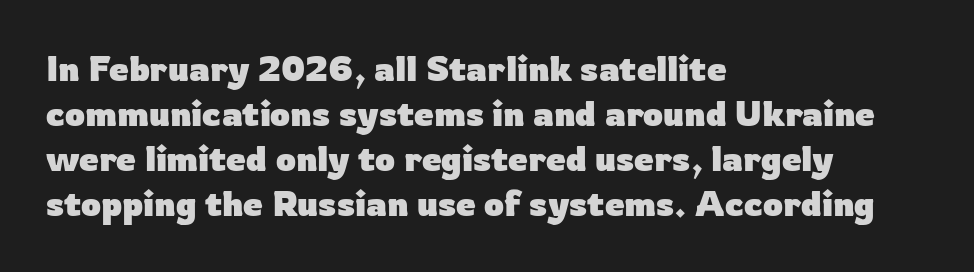
The image shows 35 px heavy sans-serif type, upright; set left-aligned, normal line spacing (1.29x), normal letter spacing, not underlined; low stroke contrast and a medium x-height.
